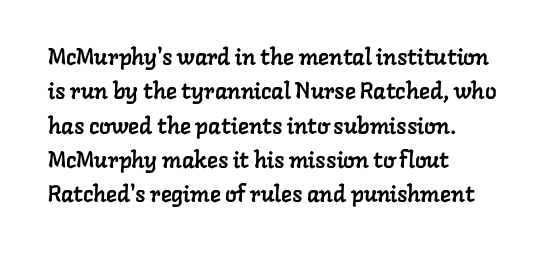
{"underline": "no", "align": "left", "line_spacing": "normal", "line_spacing_ratio": 1.49, "letter_spacing": "normal", "letter_spacing_em": 0.0, "glyph_px": 23}
